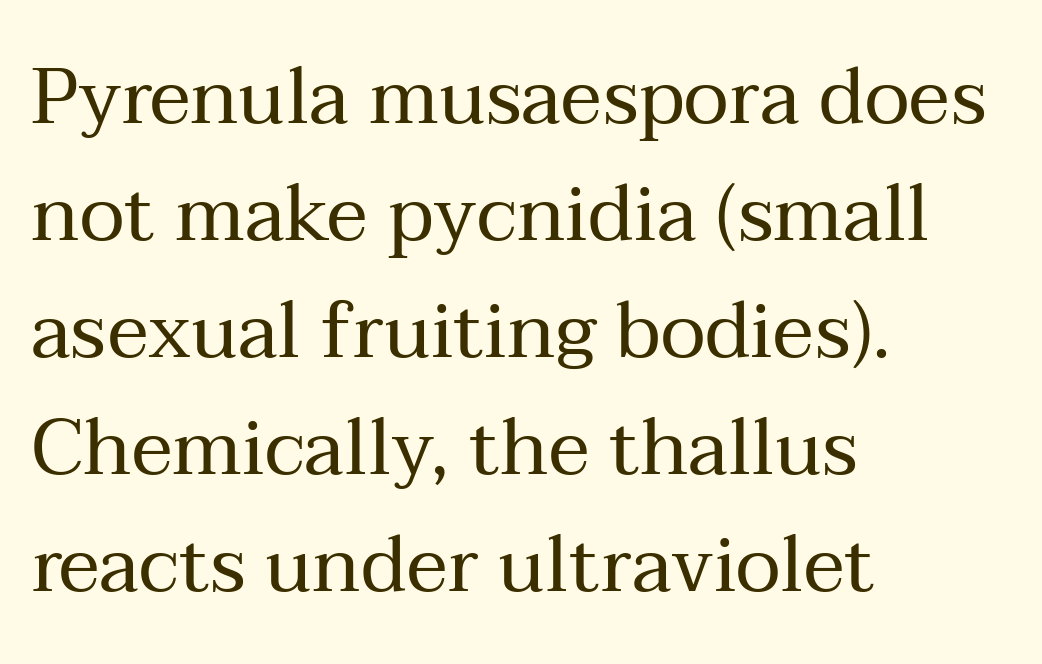
Posture: vertical. The specimen omits any rule beneath the text block's lines. I'd call this a serif setting — the letters wear small feet. Glyph-to-glyph distance matches everyday printed text.
